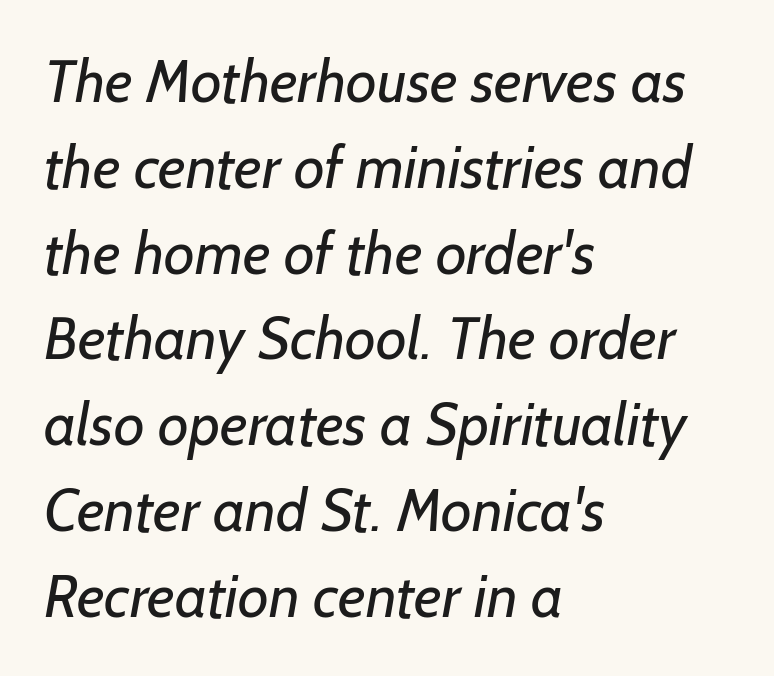
Q: Is the text bold? A: No.
Q: Is the typeface a serif or a sans-serif typeface? A: Sans-serif.
Q: Is the text underlined? A: No.
Q: How is the paragraph aligned? A: Left-aligned.
Q: Is the spacing between letters normal or unusually wide? A: Normal.
Q: Is the spacing between lines tight, normal or loose? A: Normal.
Q: Width (condensed, normal, or wide)? A: Normal.
Q: Stroke contrast? A: Low.
Q: x-height? A: Medium.
Q: Monospaced? A: No.
